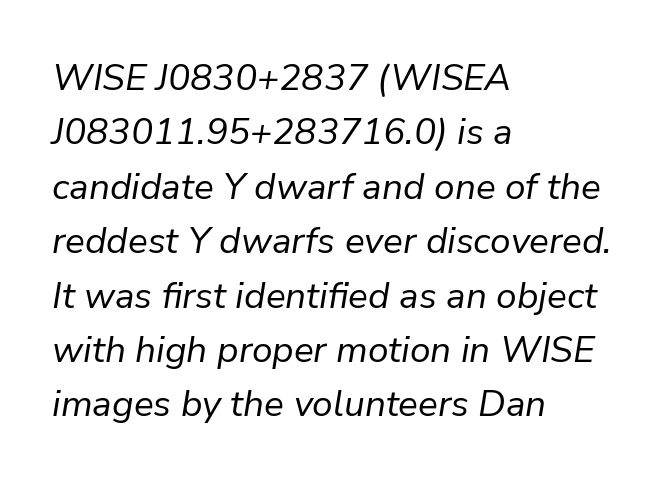
{"italic": "yes", "lean": "right", "slant_degrees": 9, "bold": "no", "weight": "regular", "width": "normal", "stroke_contrast": "low", "x_height": "medium", "monospaced": "no", "underline": "no", "align": "left", "line_spacing": "normal", "line_spacing_ratio": 1.47, "letter_spacing": "normal", "letter_spacing_em": 0.0, "glyph_px": 37}
